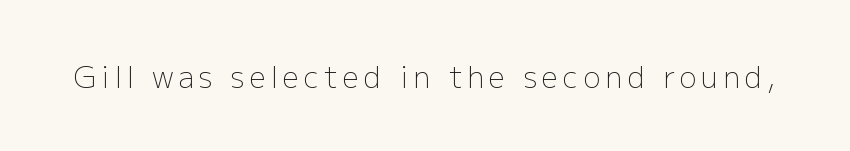
{"serif": "no", "italic": "no", "bold": "no", "weight": "light", "width": "normal", "stroke_contrast": "low", "x_height": "medium", "monospaced": "no", "underline": "no", "glyph_px": 29}
